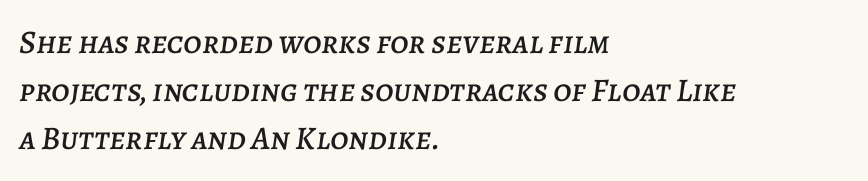
{"italic": "yes", "lean": "right", "slant_degrees": 7, "width": "normal", "stroke_contrast": "low", "x_height": "large", "monospaced": "no", "underline": "no", "align": "left", "line_spacing": "normal", "line_spacing_ratio": 1.46, "letter_spacing": "normal", "letter_spacing_em": 0.0, "glyph_px": 33}
